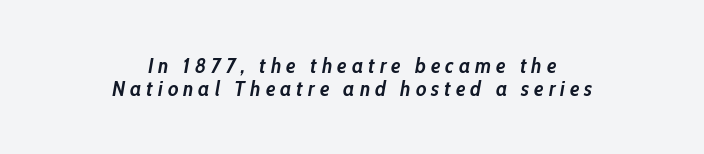
Q: Is the text bold? A: Yes.
Q: Is the text italic (slanted)? A: Yes, it leans right by about 10 degrees.
Q: Is the text underlined? A: No.
Q: How is the paragraph aligned? A: Centered.
Q: Is the spacing between letters normal or unusually wide? A: Unusually wide.
Q: Is the spacing between lines tight, normal or loose? A: Tight.
